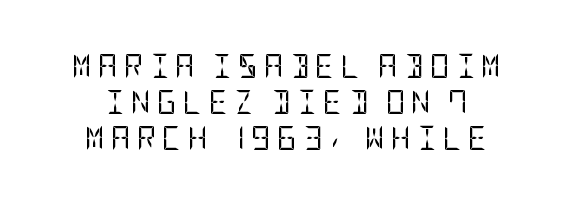
Q: Is the text bold? A: No.
Q: Is the text italic (slanted)? A: No, it is upright.
Q: Is the text underlined? A: No.
Q: Is the spacing between letters normal or unusually wide? A: Unusually wide.
Q: Is the spacing between lines tight, normal or loose? A: Normal.
